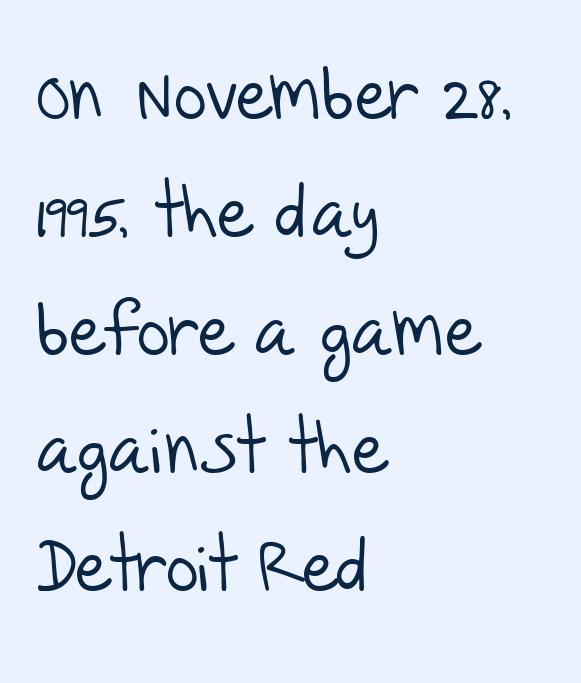
Rule under the text: the space is simply empty. The letters sit at their default tracking, neither squeezed nor spread. Looks like regular typesetting: each glyph gets only the width it needs. Horizontally, the lines are justified to the leading edge only. The block of text has a typical density, with ordinary space between rows. Weight: regular or lighter.
